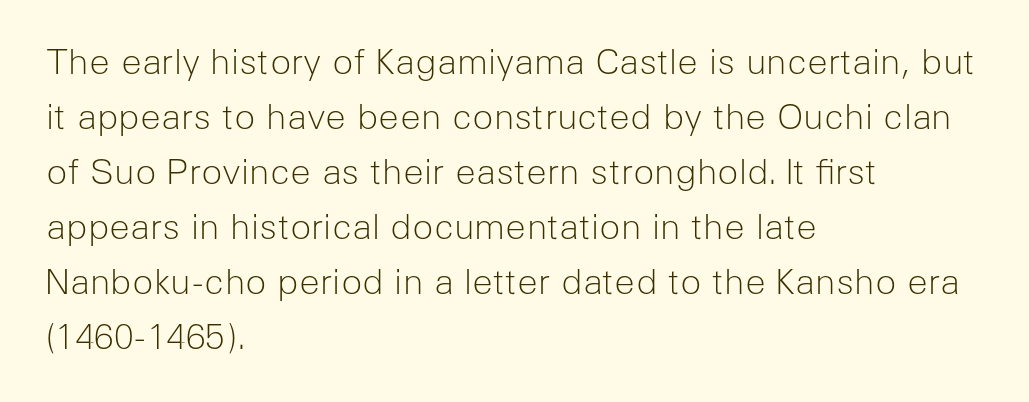
{"serif": "no", "italic": "no", "bold": "no", "weight": "light", "width": "normal", "stroke_contrast": "low", "x_height": "medium", "monospaced": "no", "underline": "no", "align": "left", "line_spacing": "normal", "line_spacing_ratio": 1.57, "letter_spacing": "normal", "letter_spacing_em": 0.0, "glyph_px": 35}
